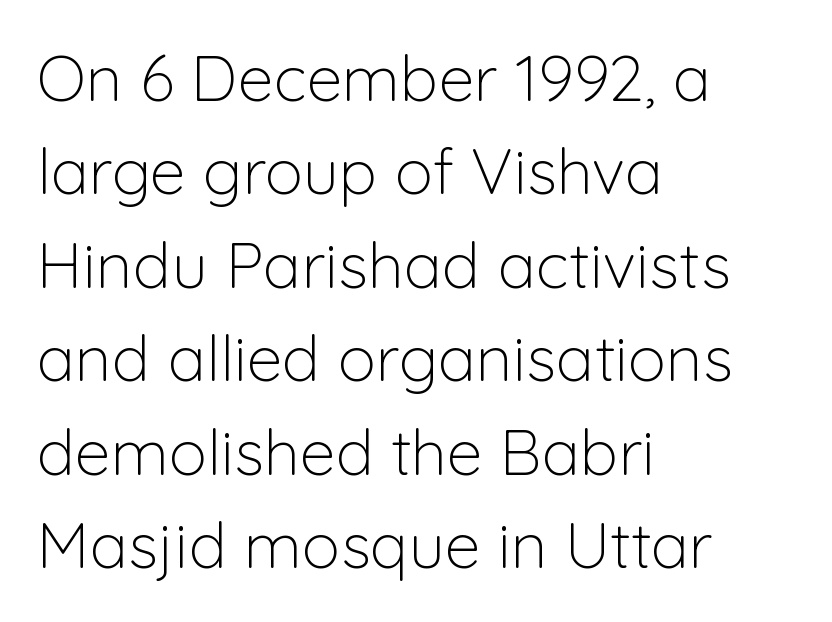
The image shows 64 px light sans-serif type, upright; set left-aligned, normal line spacing (1.46x), normal letter spacing, not underlined; low stroke contrast and a medium x-height.
